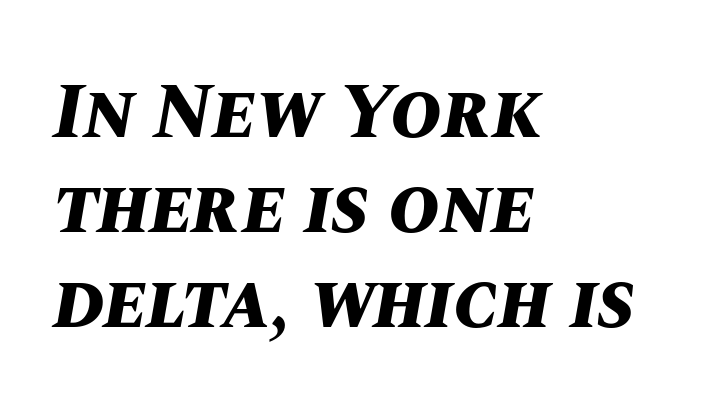
If you drew a line through each stem, it would be angled. Proportional: the letters do not fall into vertical columns. This rendering features lettering with no underline. Default kerning and tracking; the words read as compact shapes.
